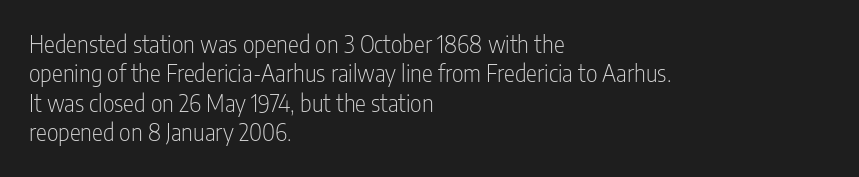
It's the straight-up-and-down kind of type. The face used here is rendered with its standard letterfit. The setting favours the left margin, as ordinary paragraphs usually do. This is not heavy type; no bold has been used. Interline gaps are of average width in this sample.
